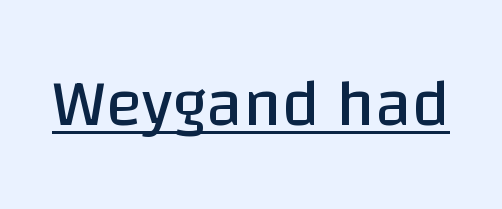
{"serif": "no", "italic": "no", "bold": "no", "weight": "regular", "width": "normal", "stroke_contrast": "low", "x_height": "large", "monospaced": "no", "underline": "yes", "letter_spacing": "normal", "letter_spacing_em": 0.0, "glyph_px": 67}
